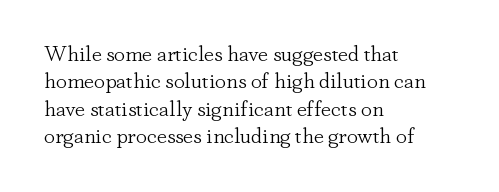
{"italic": "no", "bold": "no", "underline": "no", "align": "left", "line_spacing_ratio": 1.24, "letter_spacing": "normal", "letter_spacing_em": 0.0, "glyph_px": 22}
